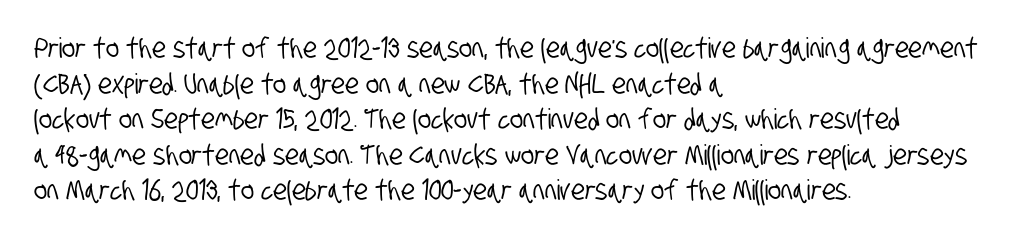
{"serif": "no", "width": "condensed", "stroke_contrast": "low", "x_height": "large", "monospaced": "no", "underline": "no", "align": "left", "line_spacing": "normal", "line_spacing_ratio": 1.27, "letter_spacing": "normal", "letter_spacing_em": 0.0, "glyph_px": 28}
